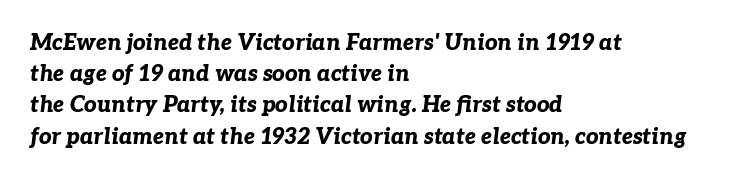
The image shows 22 px bold type, italic (leaning right); set left-aligned, normal line spacing (1.42x), normal letter spacing, not underlined.
